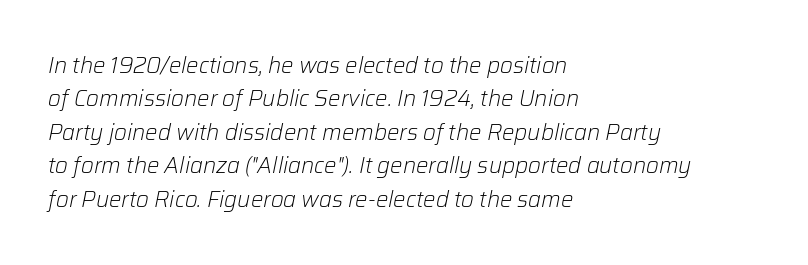
{"italic": "yes", "lean": "right", "slant_degrees": 12, "bold": "no", "underline": "no", "align": "left", "line_spacing": "normal", "line_spacing_ratio": 1.52, "letter_spacing": "normal", "letter_spacing_em": 0.0, "glyph_px": 22}
